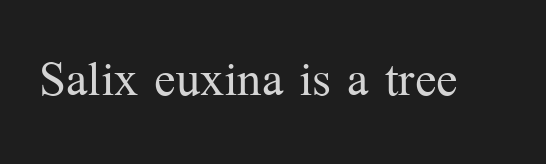
Q: Is the text bold? A: No.
Q: Is the text italic (slanted)? A: No, it is upright.
Q: Is the typeface a serif or a sans-serif typeface? A: Serif.
Q: Is the text underlined? A: No.
Q: Is the spacing between letters normal or unusually wide? A: Normal.
Q: Width (condensed, normal, or wide)? A: Normal.
Q: Stroke contrast? A: Medium.
Q: x-height? A: Medium.
Q: Monospaced? A: No.
